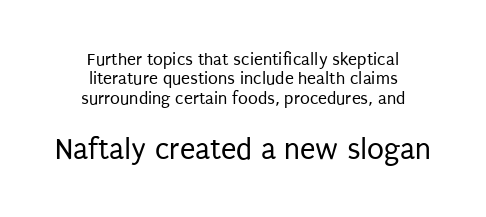
{"serif": "no", "italic": "no", "bold": "no", "weight": "regular", "width": "condensed", "stroke_contrast": "low", "x_height": "large", "monospaced": "no", "underline": "no", "align": "center", "line_spacing": "tight", "line_spacing_ratio": 1.08, "letter_spacing": "normal", "letter_spacing_em": 0.0, "larger_block": "second", "size_ratio": 1.72, "glyph_px": 31}
